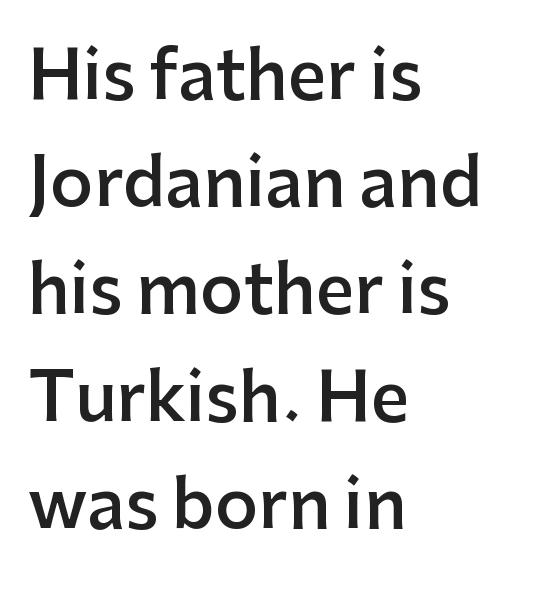
{"serif": "no", "italic": "no", "bold": "semi", "weight": "semibold", "width": "normal", "stroke_contrast": "low", "x_height": "medium", "monospaced": "no", "underline": "no", "align": "left", "line_spacing": "normal", "line_spacing_ratio": 1.6, "letter_spacing": "normal", "letter_spacing_em": 0.0, "glyph_px": 67}
